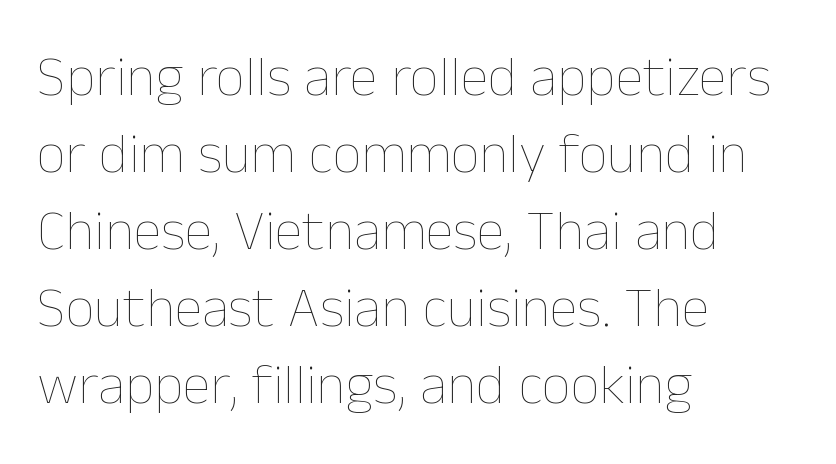
The rendering uses a moderate line-height, typical for paragraphs. Italic? Not at all — the glyphs are vertical. Is the block centered? No — it sits flush against the left margin. A light-to-regular cut is what we see here. These lines keep a tight, regular rhythm from letter to letter.
